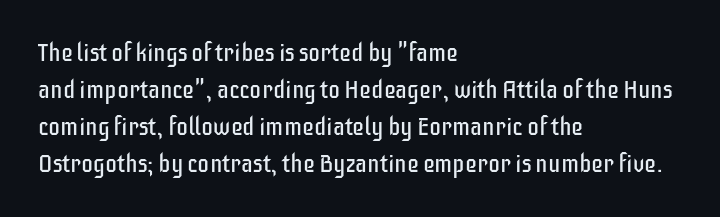
The image shows 24 px text type, upright; set left-aligned, normal line spacing (1.54x), normal letter spacing, not underlined.
